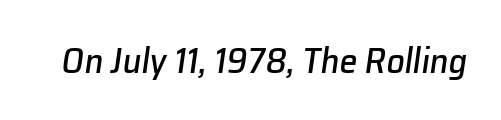
Q: Is the text italic (slanted)? A: Yes, it leans right by about 8 degrees.
Q: Is the text underlined? A: No.
Q: Is the spacing between letters normal or unusually wide? A: Normal.
Q: Width (condensed, normal, or wide)? A: Normal.
Q: Stroke contrast? A: Low.
Q: x-height? A: Medium.
Q: Monospaced? A: No.
